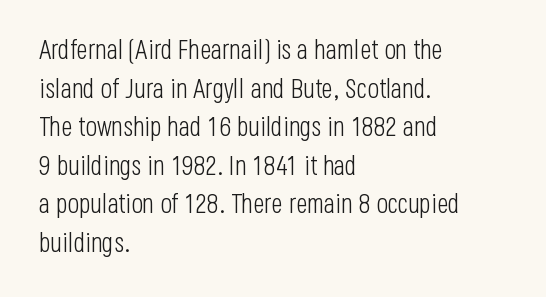
Stroke thickness stays within the range of a standard reading face or lighter. Notice how descenders clear the ascenders below comfortably — that's standard leading. There is no visible air inserted between adjacent glyphs. Casual observation: everything's shoved over to the left. The specimen omits any rule beneath the text block's lines. The letters stand straight up with perfectly vertical stems.
